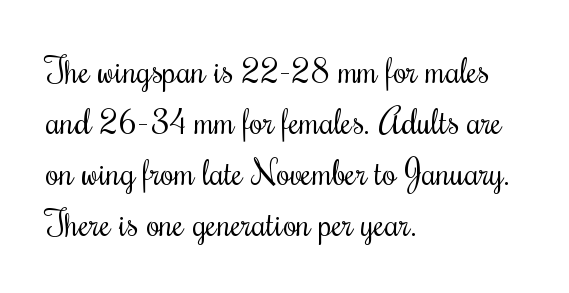
The passage shown is typed in a proportional face where columns would drift. This rendering leaves character spacing at its baseline value. The vertical gap from one line to the next is medium. Any mark beneath the type? The region is blank.
